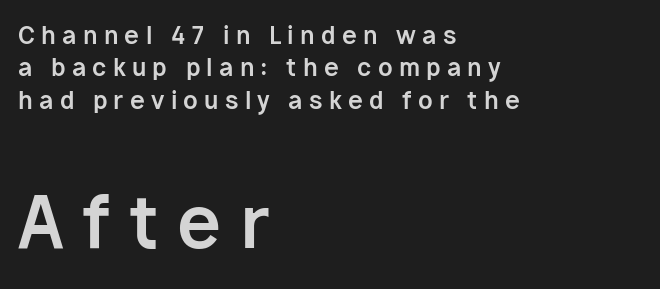
{"serif": "no", "italic": "no", "bold": "yes", "weight": "bold", "width": "normal", "stroke_contrast": "low", "x_height": "medium", "monospaced": "no", "underline": "no", "align": "left", "line_spacing": "normal", "line_spacing_ratio": 1.35, "letter_spacing": "wide", "letter_spacing_em": 0.26, "larger_block": "second", "size_ratio": 2.96, "glyph_px": 71}
